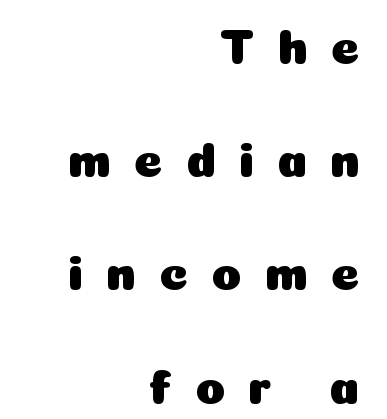
{"serif": "no", "italic": "no", "width": "normal", "stroke_contrast": "low", "x_height": "medium", "monospaced": "no", "underline": "no", "align": "right", "line_spacing": "loose", "line_spacing_ratio": 2.31, "letter_spacing": "wide", "letter_spacing_em": 0.46, "glyph_px": 49}
